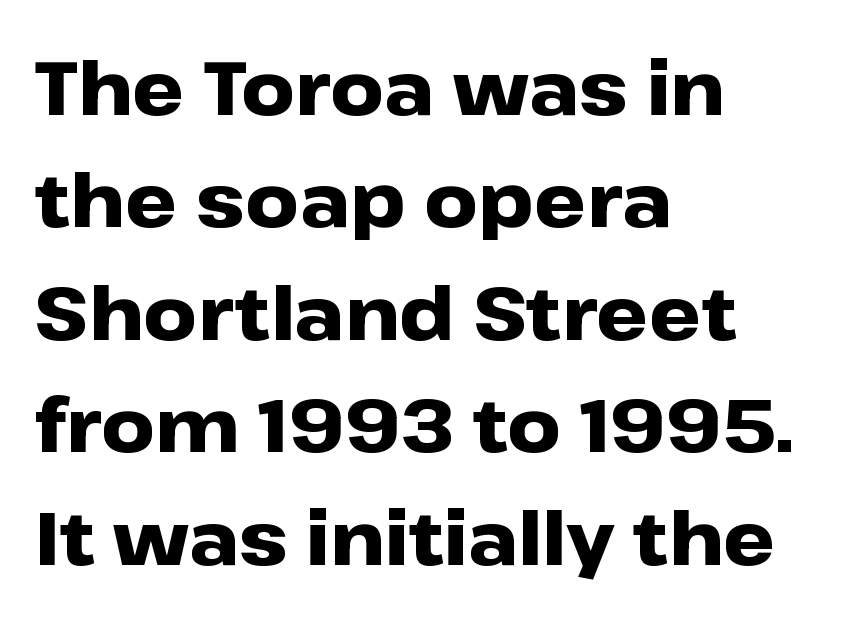
The image shows 74 px heavy, wide sans-serif type, upright; set left-aligned, normal line spacing (1.52x), normal letter spacing, not underlined; low stroke contrast and a medium x-height.
